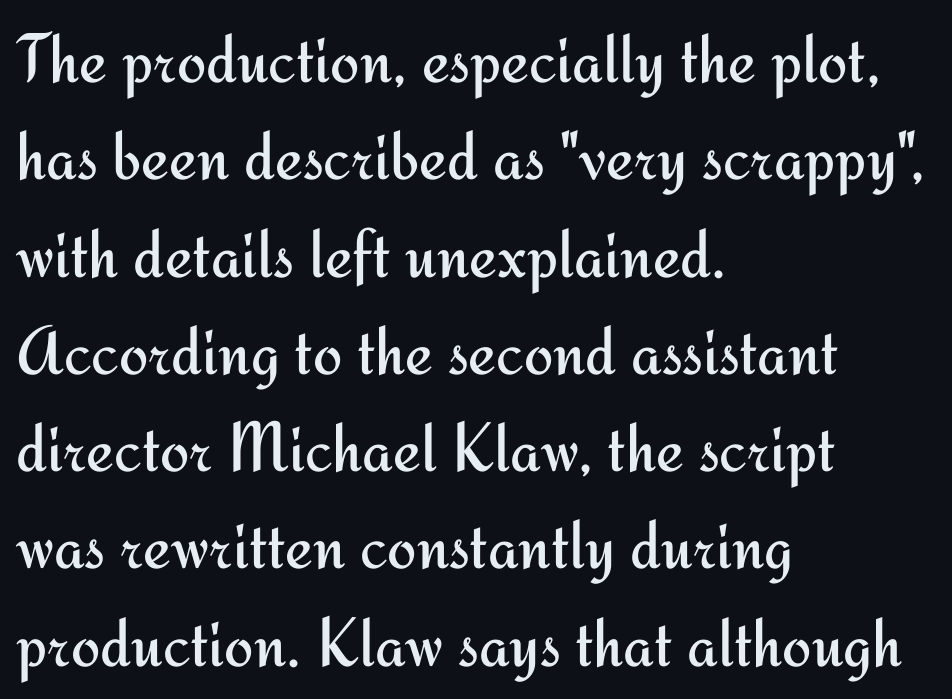
{"serif": "no", "italic": "no", "bold": "no", "weight": "regular", "width": "normal", "stroke_contrast": "medium", "x_height": "small", "monospaced": "no", "underline": "no", "align": "left", "line_spacing": "normal", "line_spacing_ratio": 1.39, "letter_spacing": "normal", "letter_spacing_em": 0.0, "glyph_px": 70}
